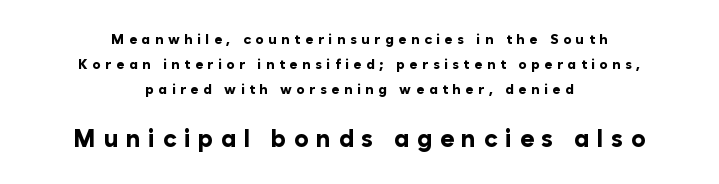
Alignment: centered. The passage shown is emphatically bold. Underline: absent. Look at the tracking — it's clearly loosened, letters drifting apart.
